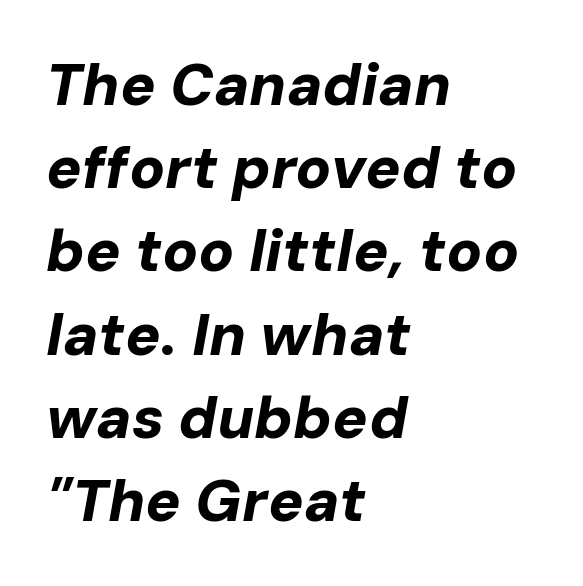
Q: Is the text bold? A: Yes.
Q: Is the text italic (slanted)? A: Yes, it leans right by about 10 degrees.
Q: Is the text underlined? A: No.
Q: How is the paragraph aligned? A: Left-aligned.
Q: Is the spacing between letters normal or unusually wide? A: Normal.
Q: Is the spacing between lines tight, normal or loose? A: Normal.
Q: Width (condensed, normal, or wide)? A: Normal.
Q: Stroke contrast? A: Low.
Q: x-height? A: Medium.
Q: Monospaced? A: No.
